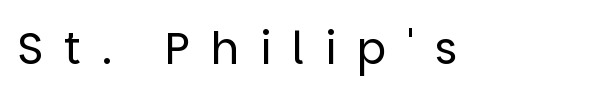
The typeface chosen for these lines omits serifs. Descender tails drop into unmarked territory. The axis of the letterforms is exactly vertical. Weight class: somewhere from thin through regular. You could only call the tracking loose — the letters float apart.
